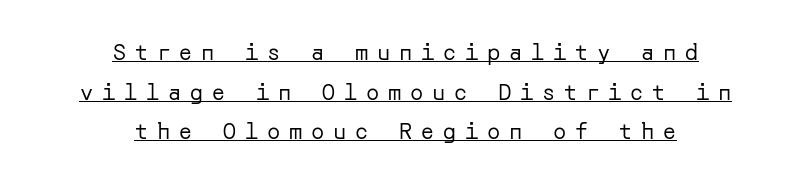
{"italic": "no", "bold": "no", "underline": "yes", "align": "center", "line_spacing_ratio": 1.8, "letter_spacing": "wide", "letter_spacing_em": 0.4, "glyph_px": 22}
